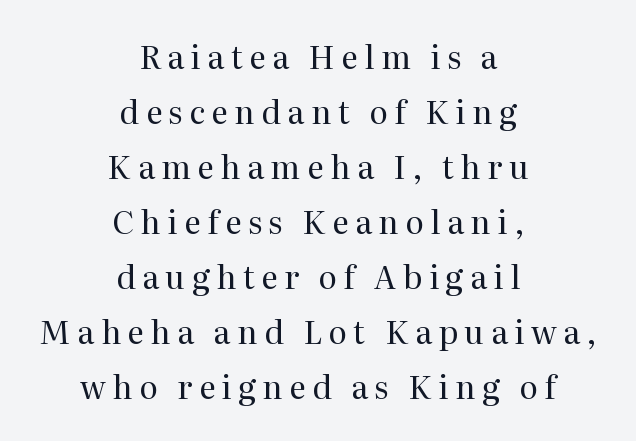
{"serif": "yes", "italic": "no", "bold": "no", "weight": "regular", "width": "normal", "stroke_contrast": "medium", "x_height": "medium", "monospaced": "no", "underline": "no", "align": "center", "line_spacing_ratio": 1.72, "letter_spacing": "wide", "letter_spacing_em": 0.2, "glyph_px": 32}
